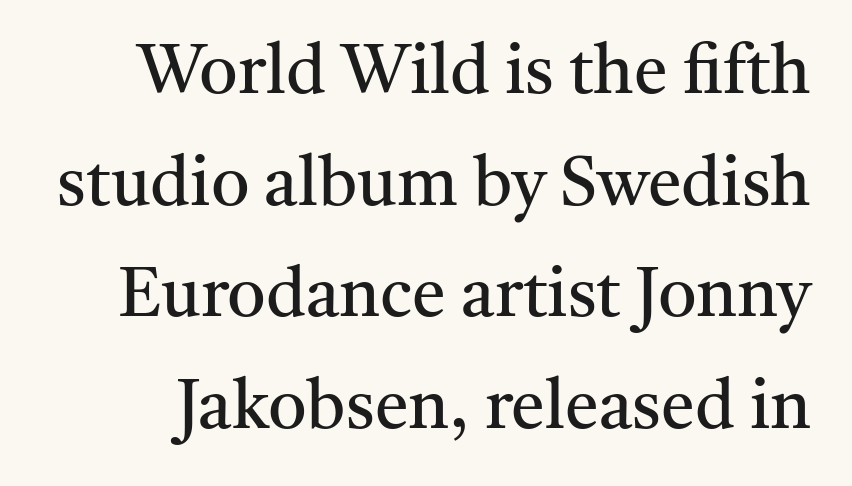
Q: Is the text bold? A: No.
Q: Is the text italic (slanted)? A: No, it is upright.
Q: Is the typeface a serif or a sans-serif typeface? A: Serif.
Q: Is the text underlined? A: No.
Q: Is the spacing between letters normal or unusually wide? A: Normal.
Q: Is the spacing between lines tight, normal or loose? A: Normal.
Q: Width (condensed, normal, or wide)? A: Normal.
Q: Stroke contrast? A: Medium.
Q: x-height? A: Medium.
Q: Monospaced? A: No.
